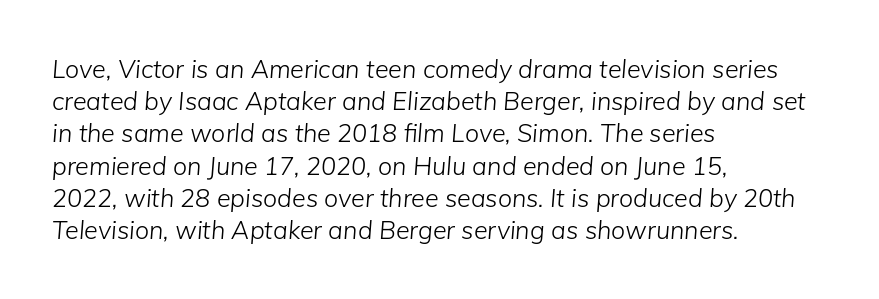
{"italic": "yes", "lean": "right", "slant_degrees": 5, "bold": "no", "underline": "no", "align": "left", "line_spacing": "normal", "line_spacing_ratio": 1.29, "letter_spacing": "normal", "letter_spacing_em": 0.0, "glyph_px": 25}
